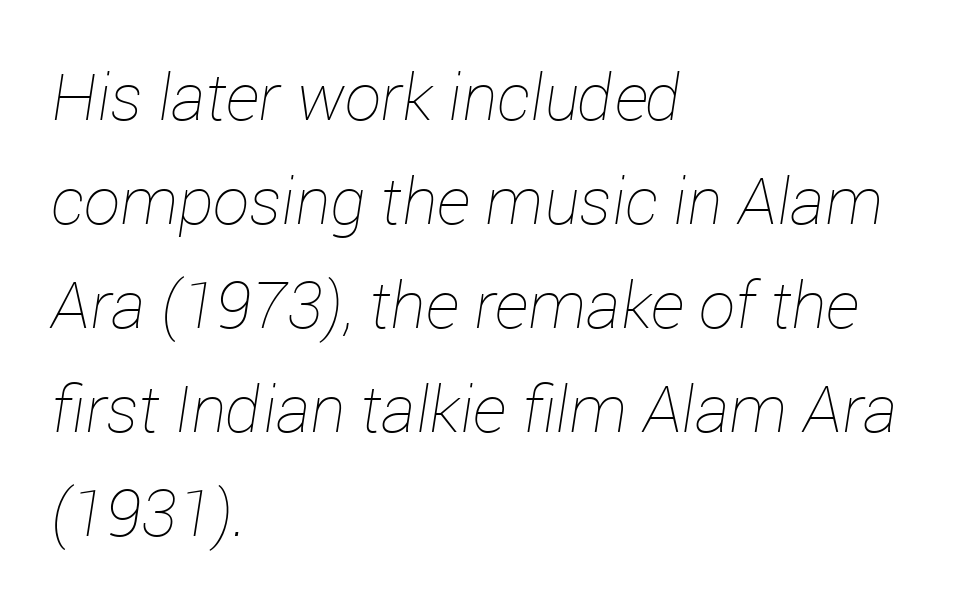
The image shows 65 px thin type, italic (leaning right); set left-aligned, normal line spacing (1.6x), normal letter spacing, not underlined; low stroke contrast and a medium x-height.
